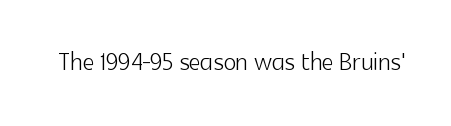
The image shows 33 px light sans-serif type, upright; set normal letter spacing, not underlined; a medium x-height.
